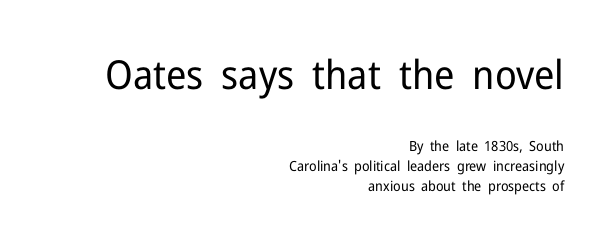
{"serif": "no", "italic": "no", "bold": "no", "weight": "regular", "width": "normal", "stroke_contrast": "low", "x_height": "medium", "monospaced": "no", "underline": "no", "align": "right", "line_spacing": "normal", "line_spacing_ratio": 1.41, "letter_spacing": "normal", "letter_spacing_em": 0.0, "larger_block": "first", "size_ratio": 2.86, "glyph_px": 40}
